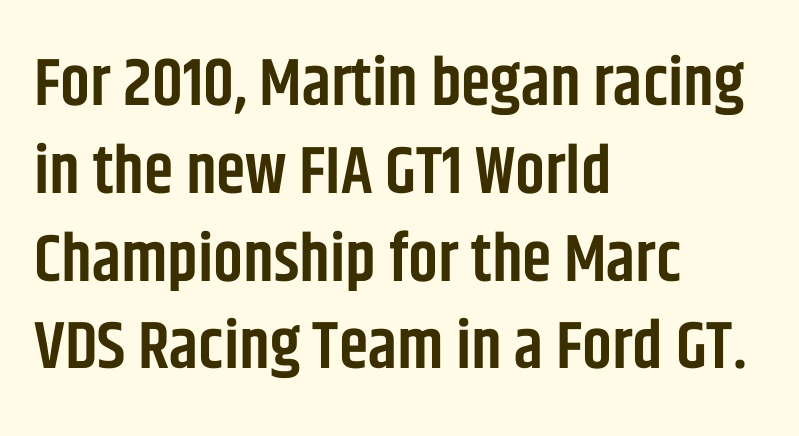
The passage shown has conventional tracking throughout. A typesetter would call this proportional, since set widths differ per character. Each line starts at the same left margin while the right side varies. The glyphs have the mass of a demibold cut, below bold. Honestly, there is no underline to notice here at all.
